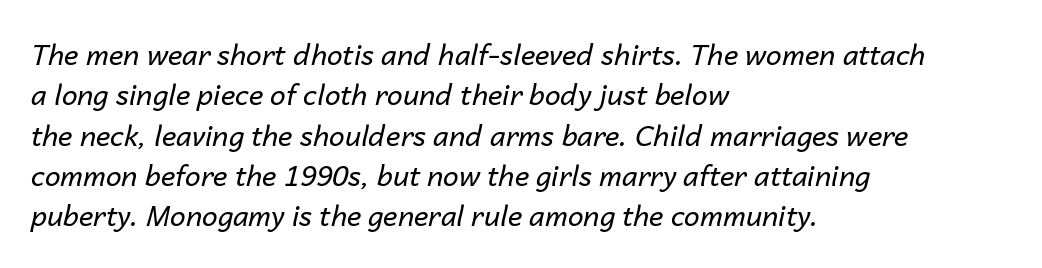
The image shows 28 px regular-weight type, italic (leaning right); set left-aligned, normal line spacing (1.44x), normal letter spacing, not underlined; low stroke contrast and a medium x-height.
